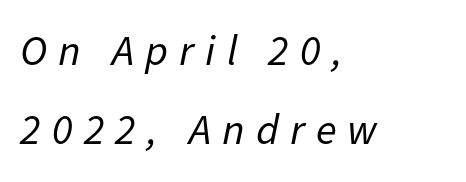
The image shows 43 px regular-weight type, italic (leaning right); set left-aligned, line spacing 1.83x, unusually wide letter spacing (+0.26 em), not underlined; low stroke contrast and a medium x-height.
